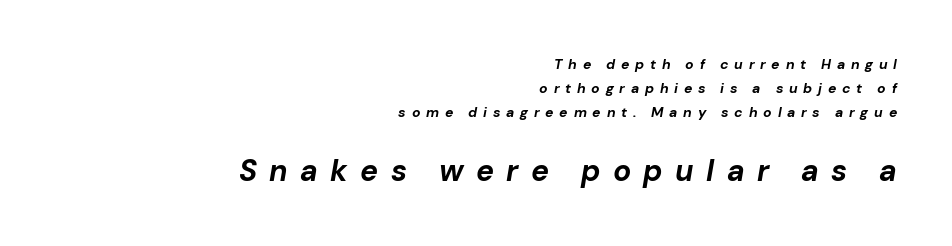
The image shows 30 px bold type, italic (leaning right); set right-aligned, line spacing 1.71x, unusually wide letter spacing (+0.41 em), not underlined; the second (bottom) block is 2.14x larger; low stroke contrast and a medium x-height.
